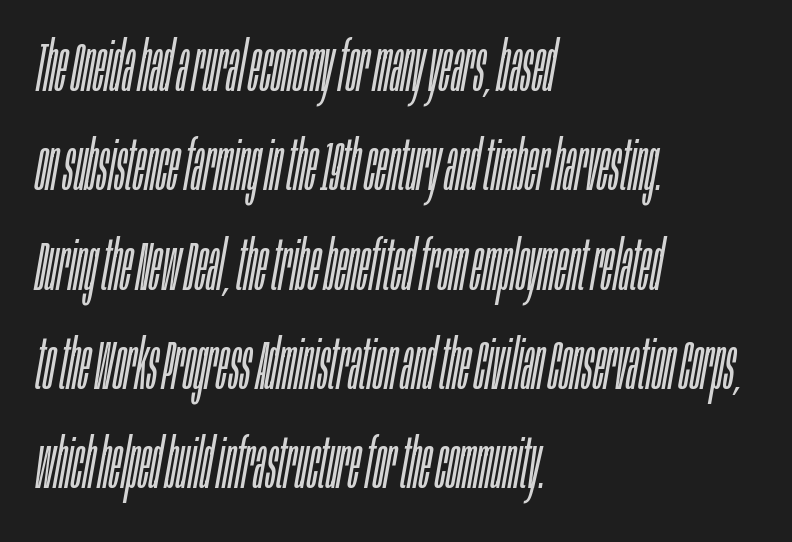
Q: Is the text bold? A: No.
Q: Is the text italic (slanted)? A: Yes, it leans right by about 10 degrees.
Q: Is the text underlined? A: No.
Q: How is the paragraph aligned? A: Left-aligned.
Q: Is the spacing between letters normal or unusually wide? A: Normal.
Q: Is the spacing between lines tight, normal or loose? A: Normal.
Q: Width (condensed, normal, or wide)? A: Condensed.
Q: Stroke contrast? A: Low.
Q: x-height? A: Large.
Q: Monospaced? A: No.
